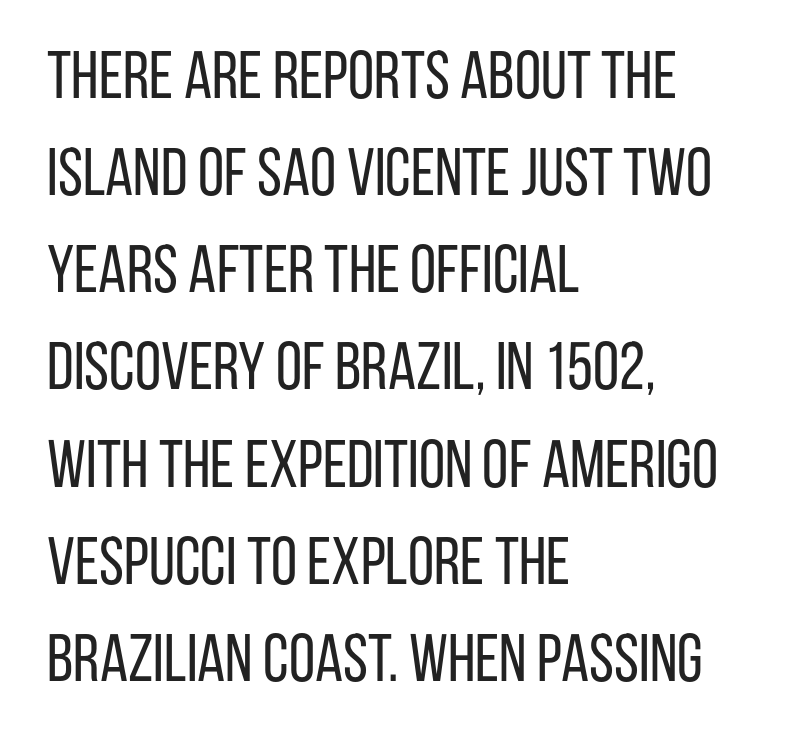
Q: Is the text bold? A: No.
Q: Is the text italic (slanted)? A: No, it is upright.
Q: Is the typeface a serif or a sans-serif typeface? A: Sans-serif.
Q: Is the text underlined? A: No.
Q: How is the paragraph aligned? A: Left-aligned.
Q: Is the spacing between letters normal or unusually wide? A: Normal.
Q: Is the spacing between lines tight, normal or loose? A: Normal.
Q: Width (condensed, normal, or wide)? A: Condensed.
Q: Stroke contrast? A: Low.
Q: x-height? A: Large.
Q: Monospaced? A: No.
